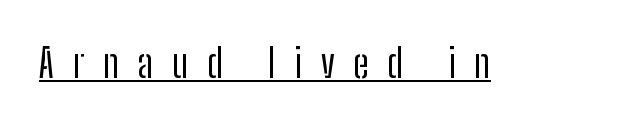
The image shows 39 px regular-weight, condensed sans-serif type, upright; set unusually wide letter spacing (+0.48 em), underlined; low stroke contrast and a medium x-height.
